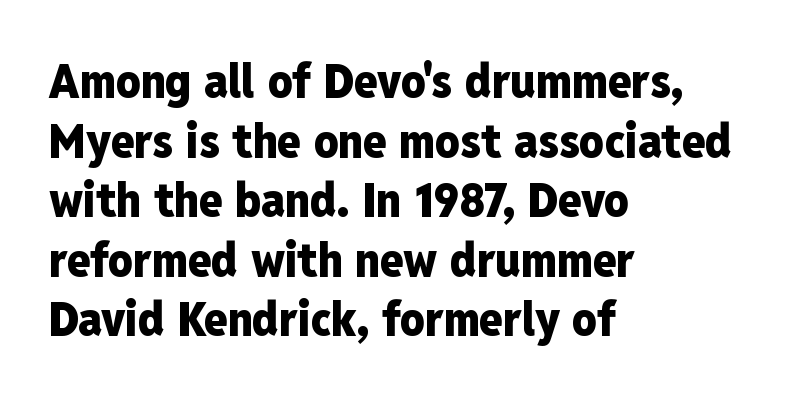
{"serif": "no", "italic": "no", "bold": "yes", "weight": "heavy", "width": "condensed", "stroke_contrast": "low", "x_height": "medium", "monospaced": "no", "underline": "no", "align": "left", "line_spacing_ratio": 1.24, "letter_spacing": "normal", "letter_spacing_em": 0.0, "glyph_px": 48}
